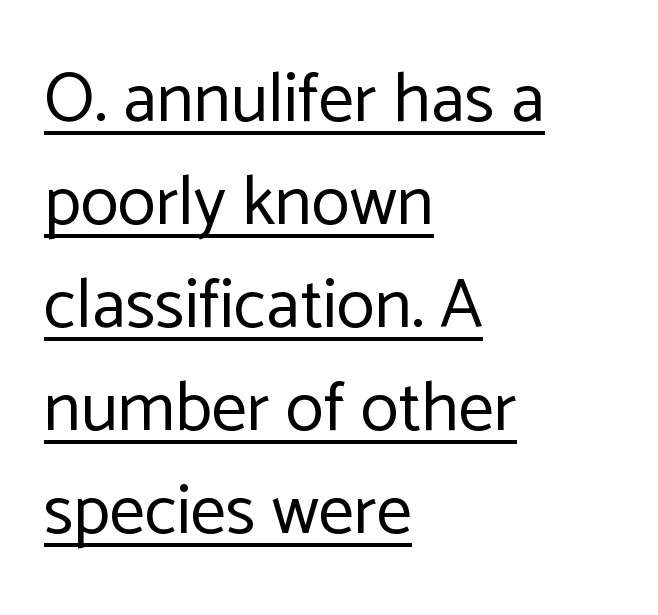
Q: Is the text bold? A: No.
Q: Is the text italic (slanted)? A: No, it is upright.
Q: Is the typeface a serif or a sans-serif typeface? A: Sans-serif.
Q: Is the text underlined? A: Yes.
Q: How is the paragraph aligned? A: Left-aligned.
Q: Is the spacing between letters normal or unusually wide? A: Normal.
Q: Is the spacing between lines tight, normal or loose? A: Normal.
Q: Width (condensed, normal, or wide)? A: Normal.
Q: Stroke contrast? A: Low.
Q: x-height? A: Medium.
Q: Monospaced? A: No.
